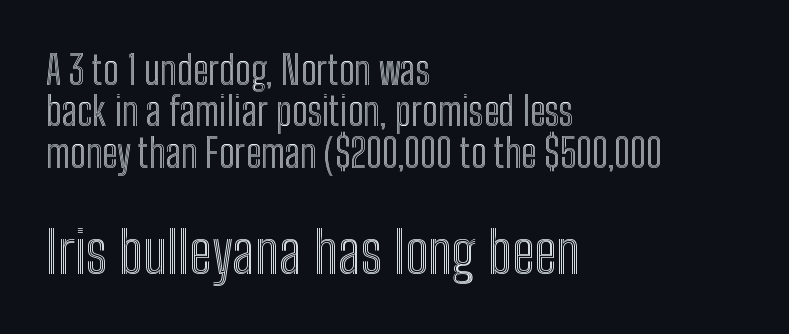
Q: Is the text italic (slanted)? A: No, it is upright.
Q: Is the text underlined? A: No.
Q: How is the paragraph aligned? A: Left-aligned.
Q: Is the spacing between letters normal or unusually wide? A: Normal.
Q: Is the spacing between lines tight, normal or loose? A: Tight.
Q: Which block of text is set in a larger size, the first (top) or the second (bottom)? A: The second (bottom) one.
Q: Width (condensed, normal, or wide)? A: Condensed.
Q: x-height? A: Medium.
Q: Monospaced? A: No.
